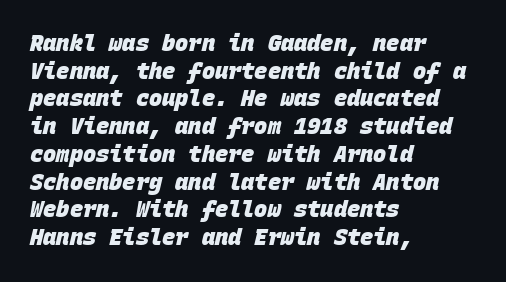
Q: Is the text bold? A: Yes.
Q: Is the text underlined? A: No.
Q: How is the paragraph aligned? A: Left-aligned.
Q: Is the spacing between letters normal or unusually wide? A: Normal.
Q: Is the spacing between lines tight, normal or loose? A: Normal.
